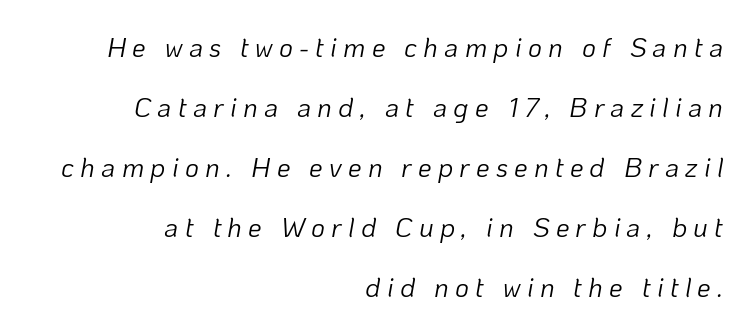
The image shows 27 px text type, italic (leaning right); set right-aligned, loose line spacing (2.22x), unusually wide letter spacing (+0.23 em), not underlined.
